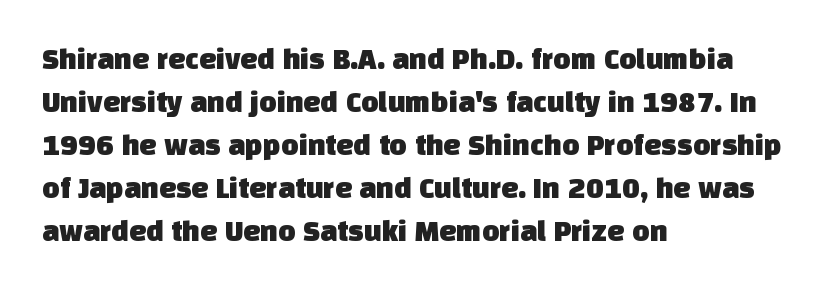
Interline gaps are of average width in this sample. Does the copy run flush right? No — it runs flush left. Character widths vary here, with narrow letters taking less room than wide ones. The zone under the glyphs is completely vacant.
